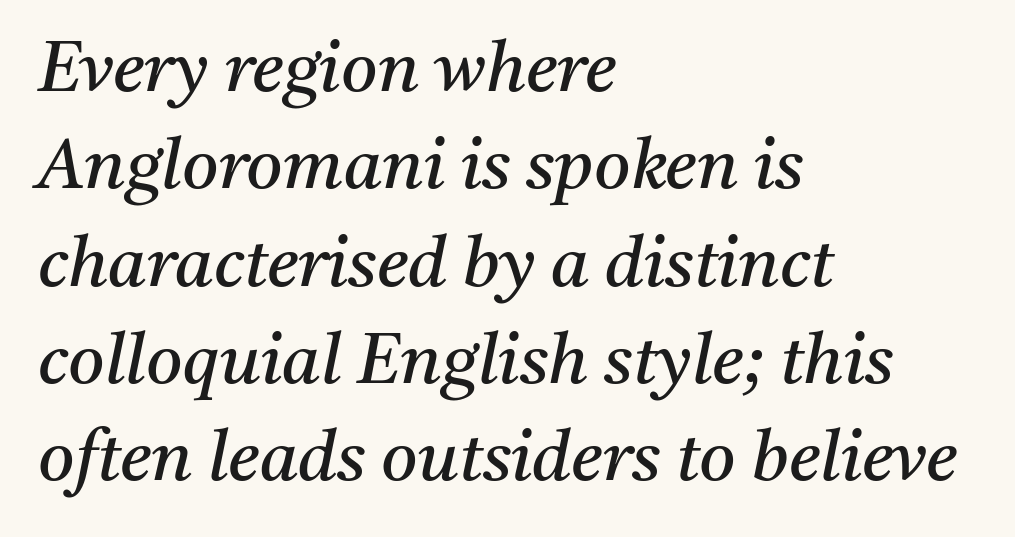
{"serif": "yes", "italic": "yes", "lean": "right", "slant_degrees": 11, "bold": "no", "weight": "regular", "width": "normal", "stroke_contrast": "medium", "x_height": "medium", "monospaced": "no", "underline": "no", "align": "left", "line_spacing": "normal", "line_spacing_ratio": 1.39, "letter_spacing": "normal", "letter_spacing_em": 0.0, "glyph_px": 70}
